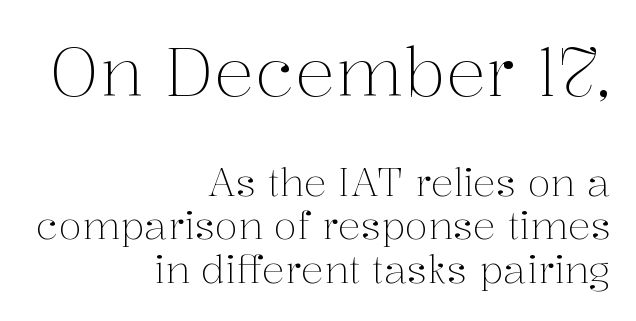
The image shows 67 px light serif type, upright; set right-aligned, tight line spacing (1.15x), normal letter spacing, not underlined; the first (top) block is 1.76x larger; medium stroke contrast and a medium x-height.
